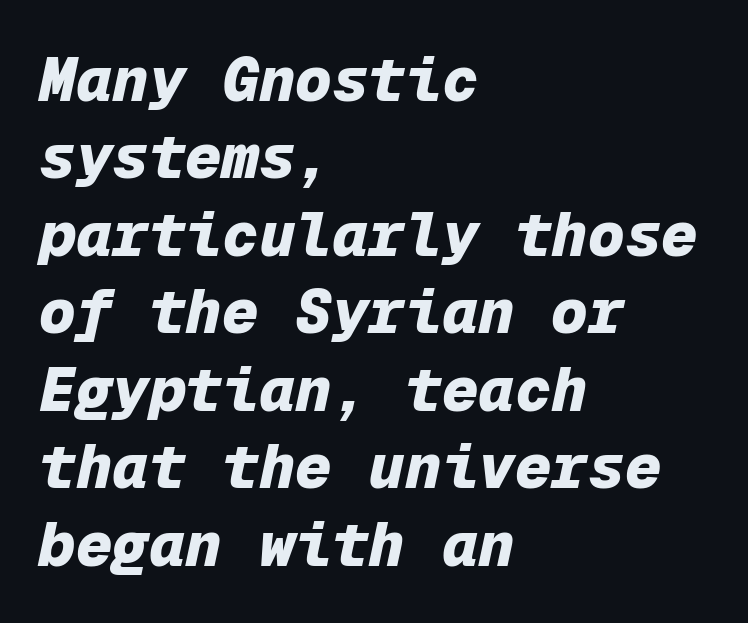
Q: Is the text bold? A: Yes.
Q: Is the text italic (slanted)? A: Yes, it leans right by about 12 degrees.
Q: Is the text underlined? A: No.
Q: How is the paragraph aligned? A: Left-aligned.
Q: Is the spacing between letters normal or unusually wide? A: Normal.
Q: Is the spacing between lines tight, normal or loose? A: Normal.
Q: Width (condensed, normal, or wide)? A: Normal.
Q: Stroke contrast? A: Low.
Q: x-height? A: Medium.
Q: Monospaced? A: Yes.
